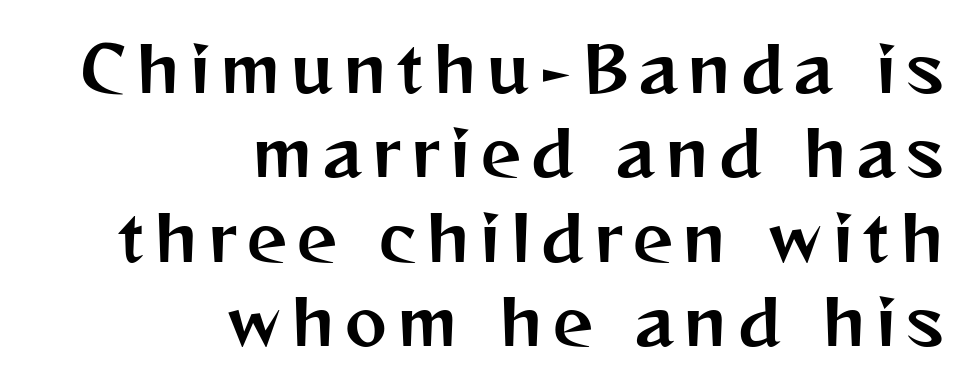
{"serif": "no", "italic": "no", "width": "normal", "stroke_contrast": "medium", "x_height": "medium", "monospaced": "no", "underline": "no", "align": "right", "line_spacing": "normal", "line_spacing_ratio": 1.34, "glyph_px": 63}
